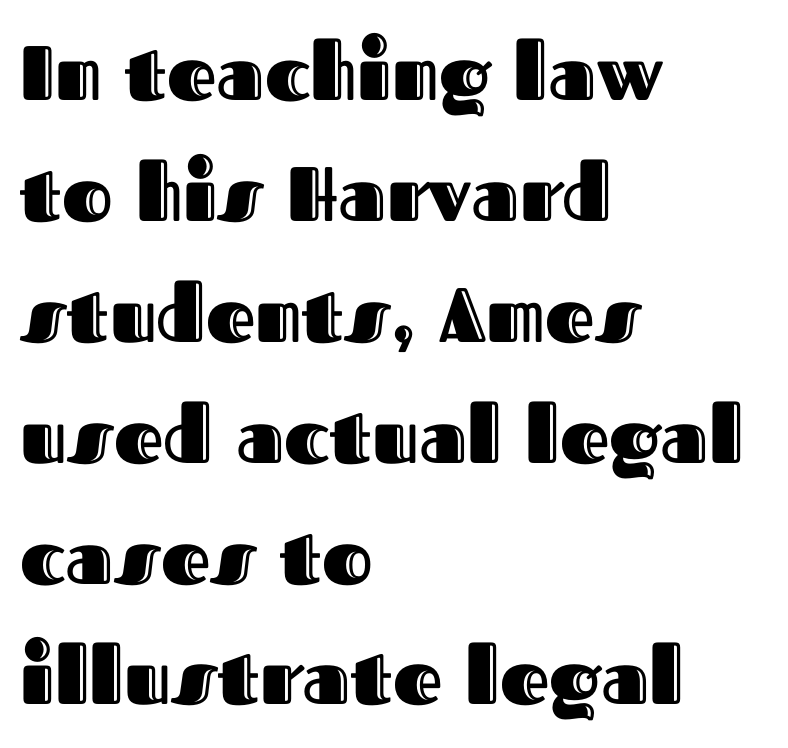
Q: Is the text italic (slanted)? A: No, it is upright.
Q: Is the text underlined? A: No.
Q: How is the paragraph aligned? A: Left-aligned.
Q: Is the spacing between letters normal or unusually wide? A: Normal.
Q: Is the spacing between lines tight, normal or loose? A: Normal.
Q: Width (condensed, normal, or wide)? A: Normal.
Q: x-height? A: Medium.
Q: Monospaced? A: No.
